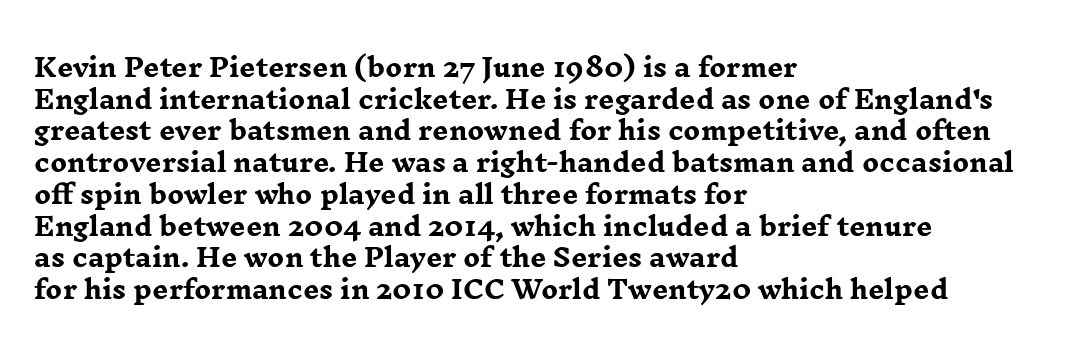
Q: Is the text bold? A: Yes.
Q: Is the text italic (slanted)? A: No, it is upright.
Q: Is the text underlined? A: No.
Q: How is the paragraph aligned? A: Left-aligned.
Q: Is the spacing between letters normal or unusually wide? A: Normal.
Q: Is the spacing between lines tight, normal or loose? A: Normal.
